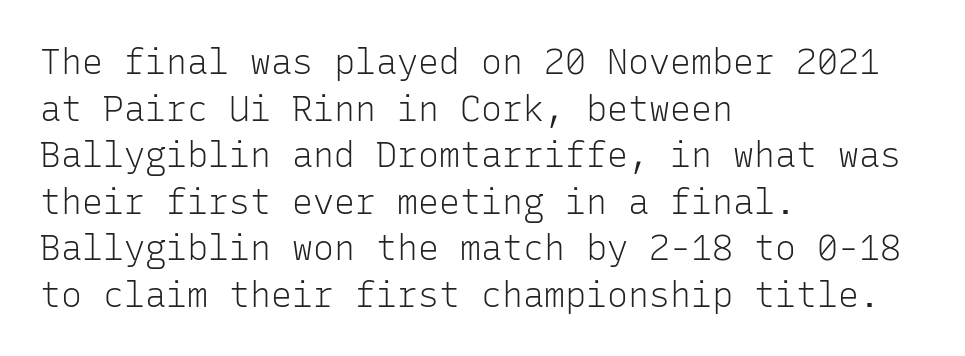
The image shows 35 px light sans-serif type, upright, monospaced; set left-aligned, normal line spacing (1.33x), normal letter spacing, not underlined; low stroke contrast and a medium x-height.
